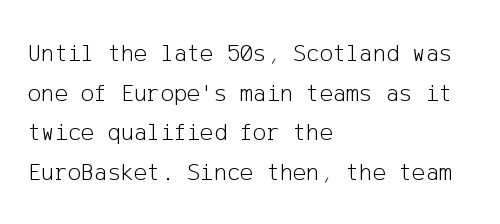
Q: Is the text bold? A: No.
Q: Is the text italic (slanted)? A: No, it is upright.
Q: Is the text underlined? A: No.
Q: How is the paragraph aligned? A: Left-aligned.
Q: Is the spacing between letters normal or unusually wide? A: Normal.
Q: Is the spacing between lines tight, normal or loose? A: Normal.
